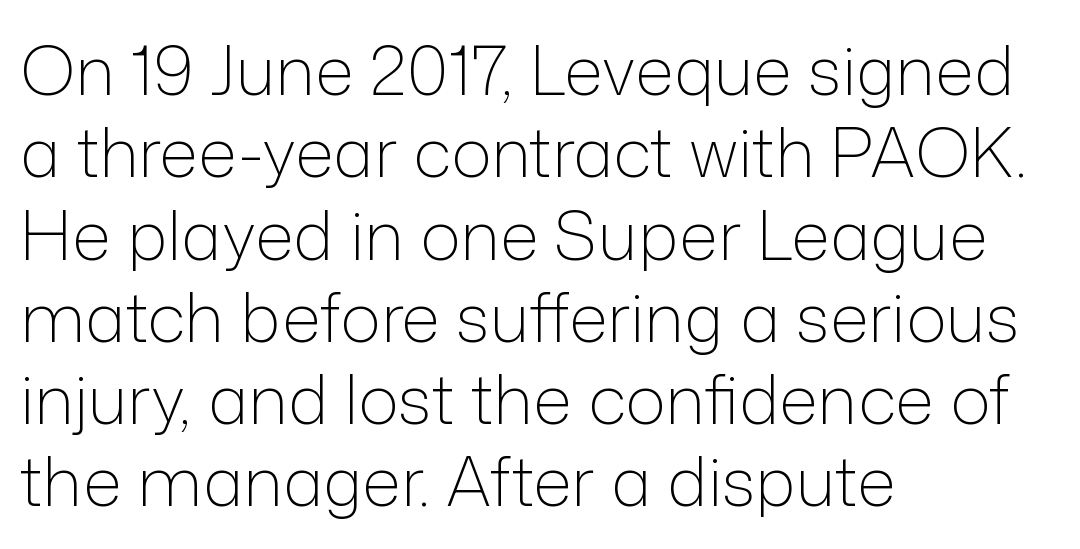
{"serif": "no", "italic": "no", "bold": "no", "weight": "light", "width": "normal", "stroke_contrast": "low", "x_height": "medium", "monospaced": "no", "underline": "no", "align": "left", "line_spacing_ratio": 1.21, "letter_spacing": "normal", "letter_spacing_em": 0.0, "glyph_px": 68}
